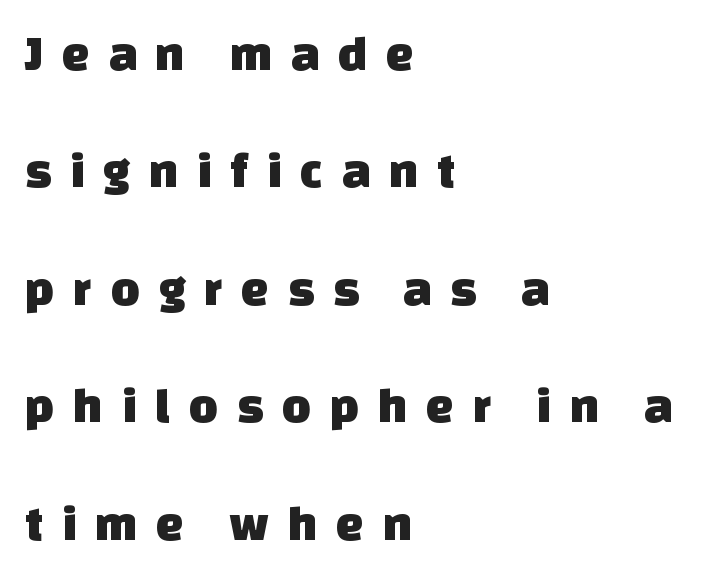
{"serif": "no", "width": "normal", "stroke_contrast": "low", "x_height": "large", "monospaced": "no", "underline": "no", "align": "left", "line_spacing": "loose", "line_spacing_ratio": 2.35, "letter_spacing": "wide", "letter_spacing_em": 0.37, "glyph_px": 50}
